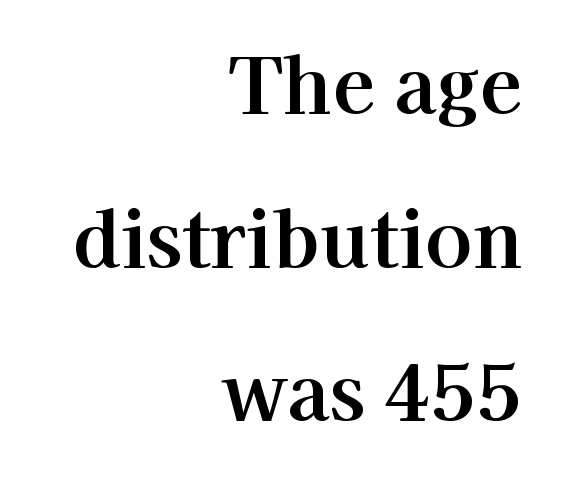
The image shows 78 px serif type, upright; set right-aligned, loose line spacing (1.97x), normal letter spacing, not underlined; high stroke contrast and a medium x-height.
